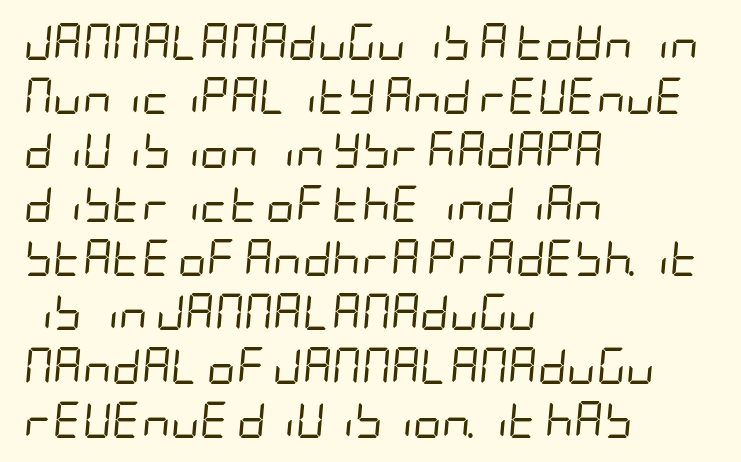
What stands out about the letter spacing? Nothing — it is the standard amount. The font is comparable to plain body text, perhaps lighter. The typesetter chose a ragged-right arrangement here. You can tell it's italic because the verticals aren't actually vertical. No word sits above an underline. Notice how descenders clear the ascenders below comfortably — that's standard leading.
